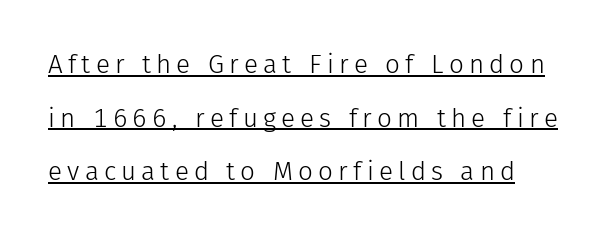
{"italic": "no", "bold": "no", "underline": "yes", "align": "left", "line_spacing": "loose", "line_spacing_ratio": 2.06, "letter_spacing": "wide", "letter_spacing_em": 0.2, "glyph_px": 26}
